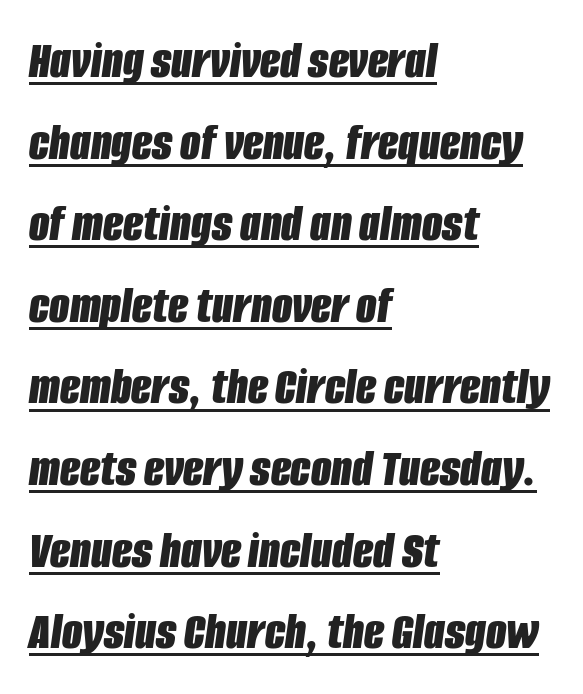
{"italic": "yes", "lean": "right", "slant_degrees": 8, "bold": "yes", "weight": "bold", "width": "condensed", "stroke_contrast": "low", "x_height": "large", "monospaced": "no", "underline": "yes", "align": "left", "line_spacing": "normal", "line_spacing_ratio": 1.54, "letter_spacing": "normal", "letter_spacing_em": 0.0, "glyph_px": 53}
